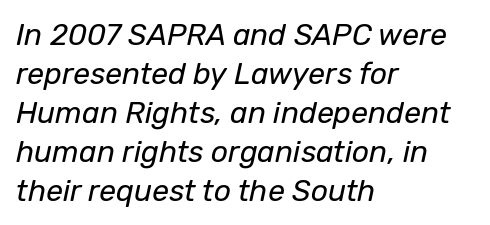
{"italic": "yes", "lean": "right", "slant_degrees": 12, "bold": "no", "weight": "regular", "width": "normal", "stroke_contrast": "low", "x_height": "medium", "monospaced": "no", "underline": "no", "align": "left", "line_spacing": "normal", "line_spacing_ratio": 1.3, "letter_spacing": "normal", "letter_spacing_em": 0.0, "glyph_px": 30}
